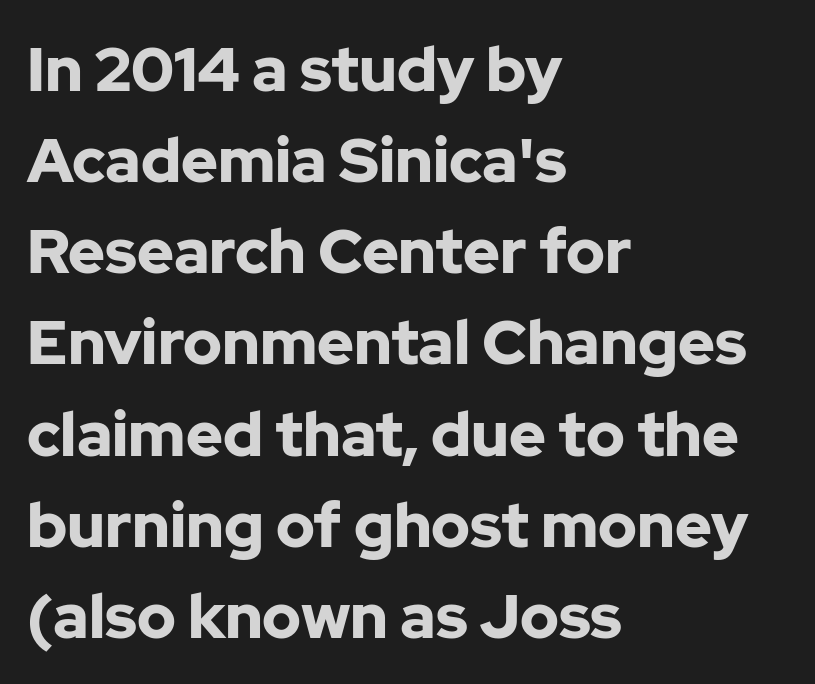
Do the letters lean? They stand straight. You'd pick this weight for a headline — it's a proper bold. Words float on clear page, feet unadorned. Each letter keeps its own natural width here, so spacing adapts to shape.
